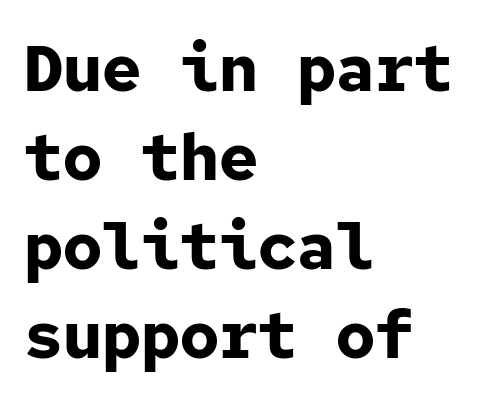
{"serif": "no", "italic": "no", "bold": "yes", "weight": "bold", "width": "normal", "stroke_contrast": "low", "x_height": "medium", "monospaced": "yes", "underline": "no", "align": "left", "line_spacing": "normal", "line_spacing_ratio": 1.37, "letter_spacing": "normal", "letter_spacing_em": 0.0, "glyph_px": 65}
